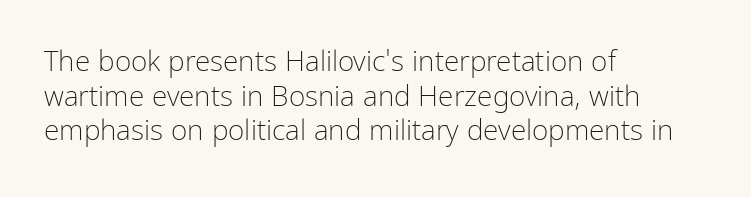
The image shows 28 px light, condensed sans-serif type, upright; set left-aligned, line spacing 1.24x, normal letter spacing, not underlined; low stroke contrast and a medium x-height.
